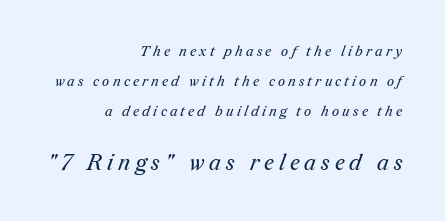
The image shows 22 px text type; set right-aligned, loose line spacing (2.14x), unusually wide letter spacing (+0.23 em), not underlined; the second (bottom) block is 1.57x larger.
